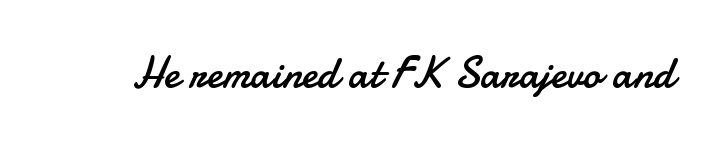
The space directly below the letters is spotless. Weight: in the light-to-regular range. The font family rendered here belongs to the sans-serif group. Tracking here is standard; glyphs follow each other at the usual distance.
